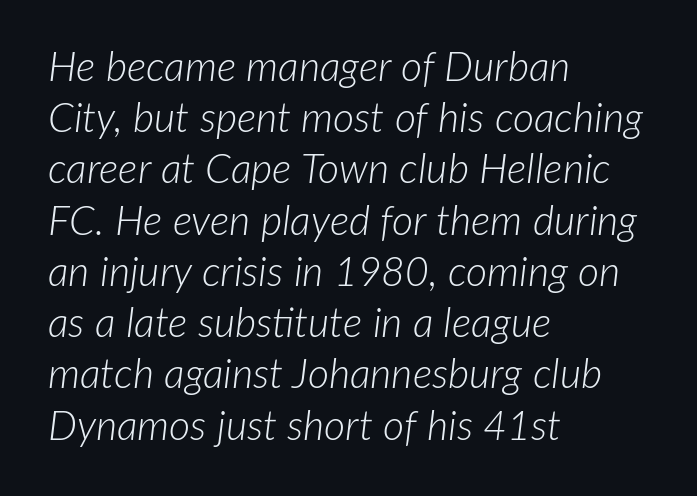
The image shows 41 px light type, italic (leaning right); set left-aligned, normal line spacing (1.25x), normal letter spacing, not underlined; low stroke contrast and a medium x-height.
